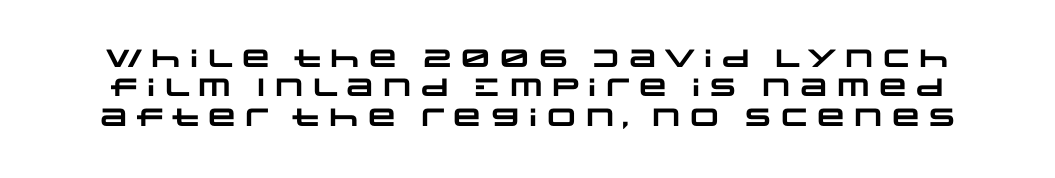
Plain, unruled lines of type. Observe the ordinary spacing: letters are neighbours, not strangers. Typesetter's note: full bold, strokes at maximum text heaviness.
